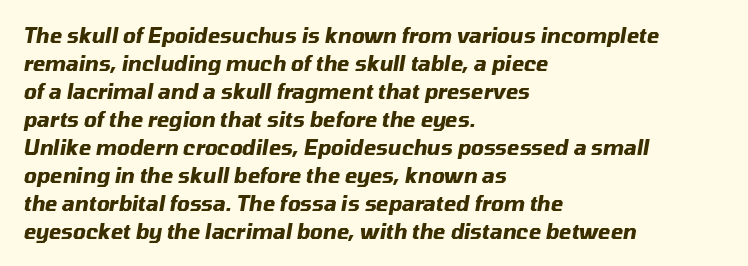
Q: Is the text bold? A: Yes.
Q: Is the text italic (slanted)? A: Yes, it leans right by about 10 degrees.
Q: Is the text underlined? A: No.
Q: How is the paragraph aligned? A: Left-aligned.
Q: Is the spacing between letters normal or unusually wide? A: Normal.
Q: Is the spacing between lines tight, normal or loose? A: Normal.
